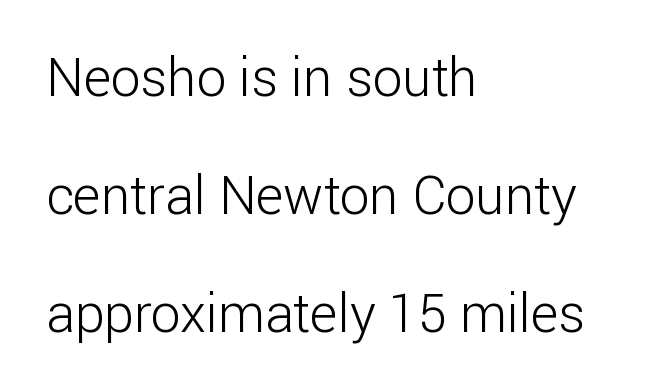
The image shows 53 px light sans-serif type, upright; set left-aligned, loose line spacing (2.23x), normal letter spacing, not underlined; low stroke contrast and a medium x-height.
